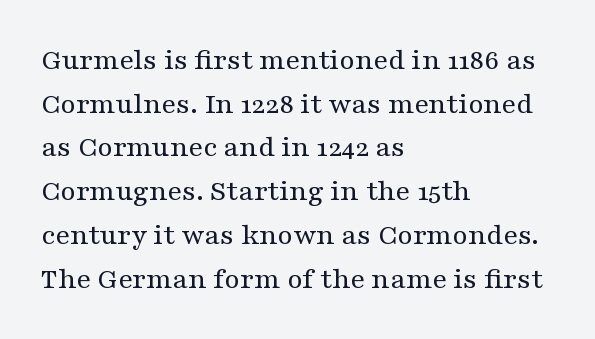
Left-aligned paragraph, ragged on the right. Vertically, the passage feels balanced, rows spaced as you'd expect. The strokes are not fattened; the text isn't bold. Are there feet on the stems? There are — it's a serif.
